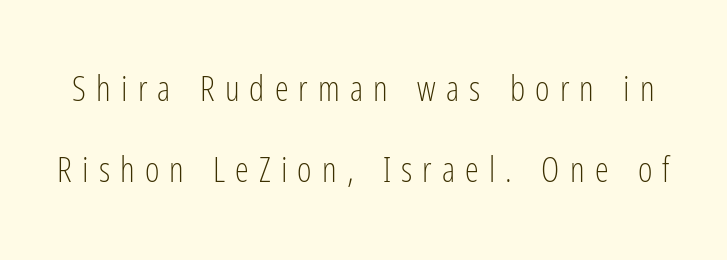
Grotesque or geometric, the face here clearly has no serifs. No italicization has been applied; the sample stays upright. The font sits on the lighter half of the weight spectrum, regular included. These lines have a slow, spaced-out rhythm from letter to letter. The lines are spread far apart with generous leading. Unmarked baselines from the first word to the last.
